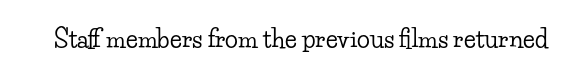
{"italic": "no", "underline": "no", "letter_spacing": "normal", "letter_spacing_em": 0.0, "glyph_px": 24}
